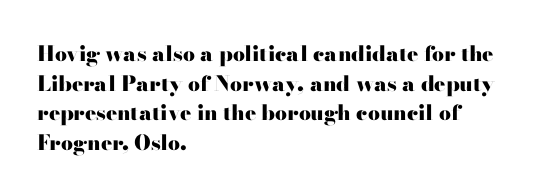
The image shows 21 px bold type, upright; set left-aligned, normal line spacing (1.41x), normal letter spacing, not underlined.
